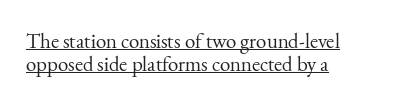
The image shows 21 px text type, upright; set left-aligned, tight line spacing (1.08x), normal letter spacing, underlined.
